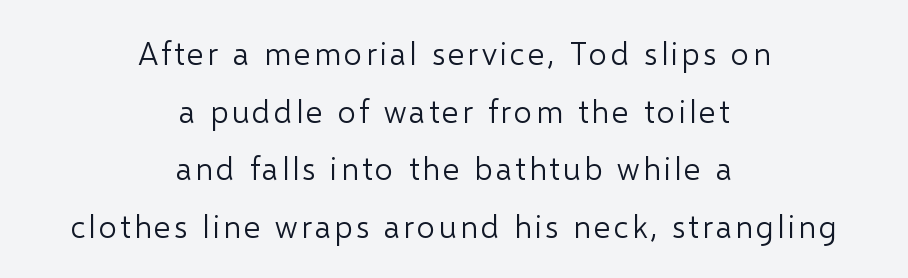
The glyphs are unaccompanied by any horizontal stroke below them. The lettering stays uniformly vertical, giving the passage a roman look. Reading down the block, each line starts at a different indent, mirrored at its end. The passage shown is typed in a proportional face where columns would drift. Vertical stems look standard width or narrower in stroke.
